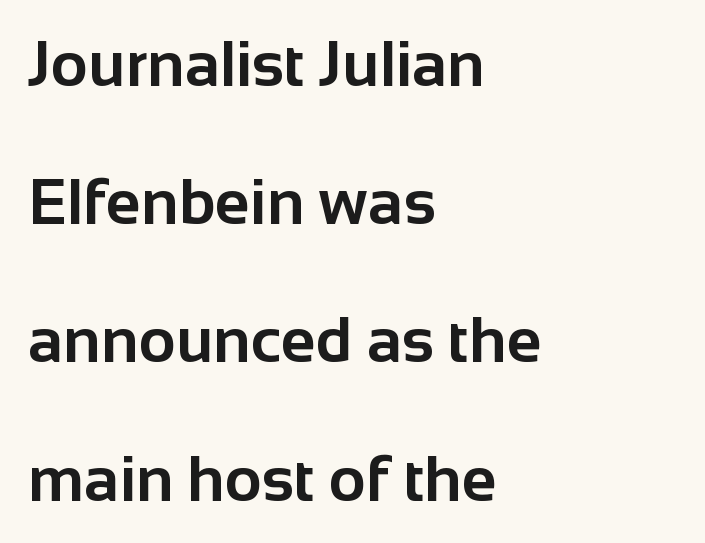
Words appear dense and cohesive because spacing is normal. Nope, no serifs anywhere on these letters. Notice how thick the strokes are: this is what a full bold looks like. If you drew a line through each stem, it would be perfectly vertical. Is the block centered? No — it sits flush against the left margin. The vertical gap from one line to the next is large.
